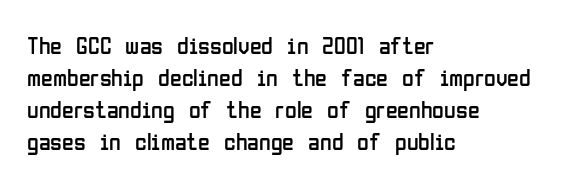
Q: Is the text bold? A: No.
Q: Is the text italic (slanted)? A: No, it is upright.
Q: Is the text underlined? A: No.
Q: How is the paragraph aligned? A: Left-aligned.
Q: Is the spacing between letters normal or unusually wide? A: Normal.
Q: Is the spacing between lines tight, normal or loose? A: Normal.
